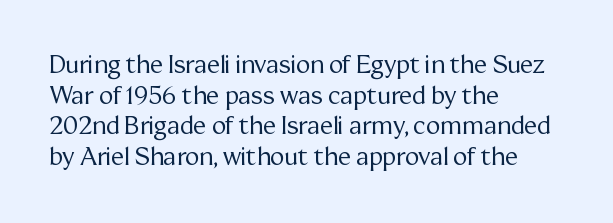
The image shows 24 px text type, upright; set left-aligned, normal line spacing (1.28x), normal letter spacing, not underlined.
